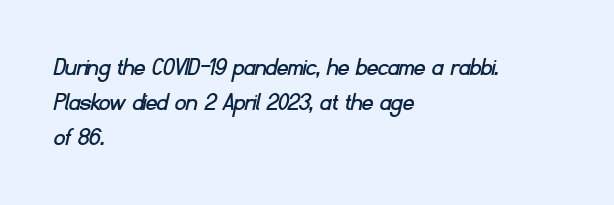
{"underline": "no", "align": "left", "line_spacing": "normal", "line_spacing_ratio": 1.29, "letter_spacing": "normal", "letter_spacing_em": 0.0, "glyph_px": 27}
